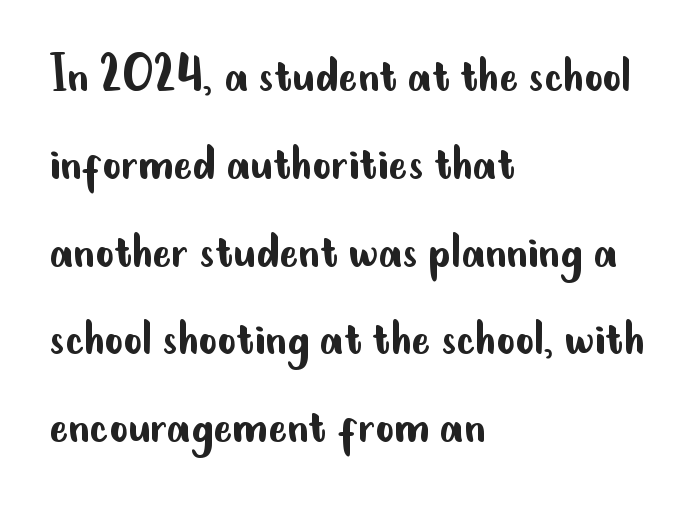
The image shows 57 px regular-weight, condensed sans-serif type, upright; set left-aligned, normal line spacing (1.54x), normal letter spacing, not underlined; low stroke contrast and a small x-height.
